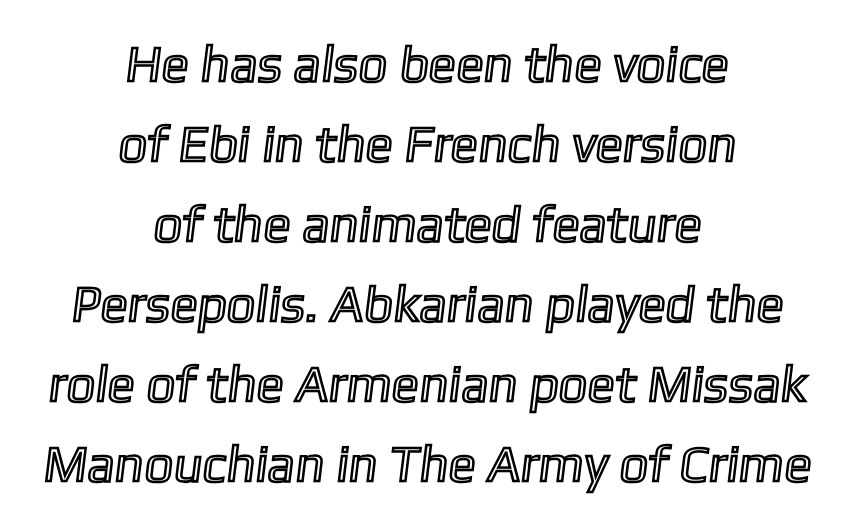
The image shows 51 px text type; set centered, normal line spacing (1.57x), normal letter spacing, not underlined; a medium x-height.
